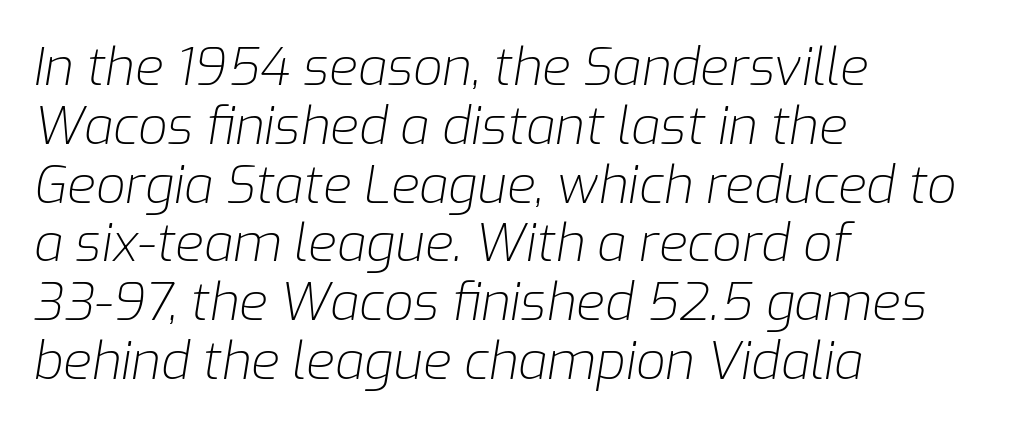
The letters are slanted; this is an italic face. Tracking here is standard; glyphs follow each other at the usual distance. Spacing verdict: proportional, widths tailored to each character. Decoration check: the copy has no underline.
